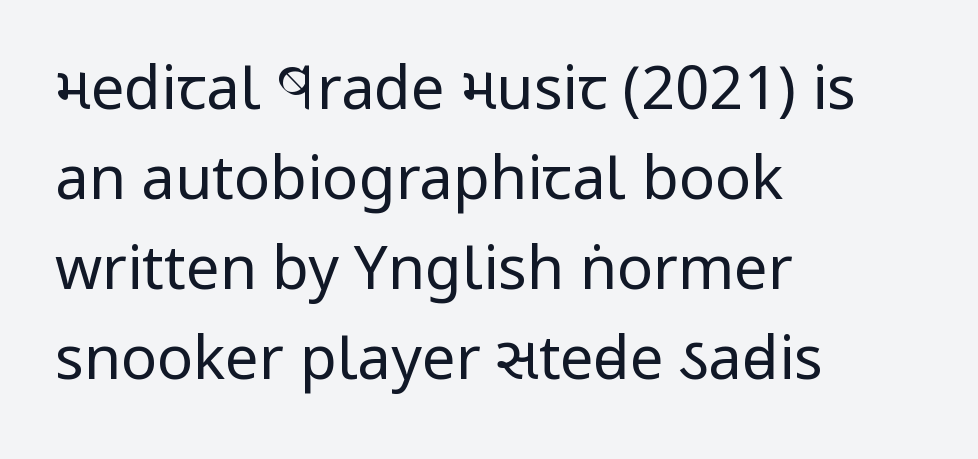
{"serif": "no", "italic": "no", "bold": "no", "weight": "regular", "width": "condensed", "stroke_contrast": "low", "x_height": "large", "monospaced": "no", "underline": "no", "align": "left", "line_spacing": "normal", "line_spacing_ratio": 1.5, "letter_spacing": "normal", "letter_spacing_em": 0.0, "glyph_px": 60}
